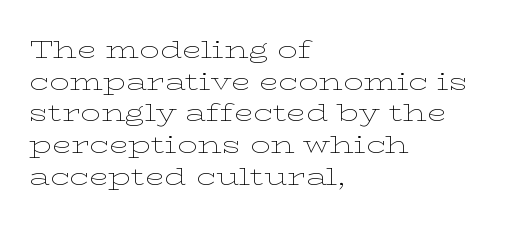
The image shows 25 px text type, upright; set left-aligned, normal line spacing (1.27x), normal letter spacing, not underlined.
